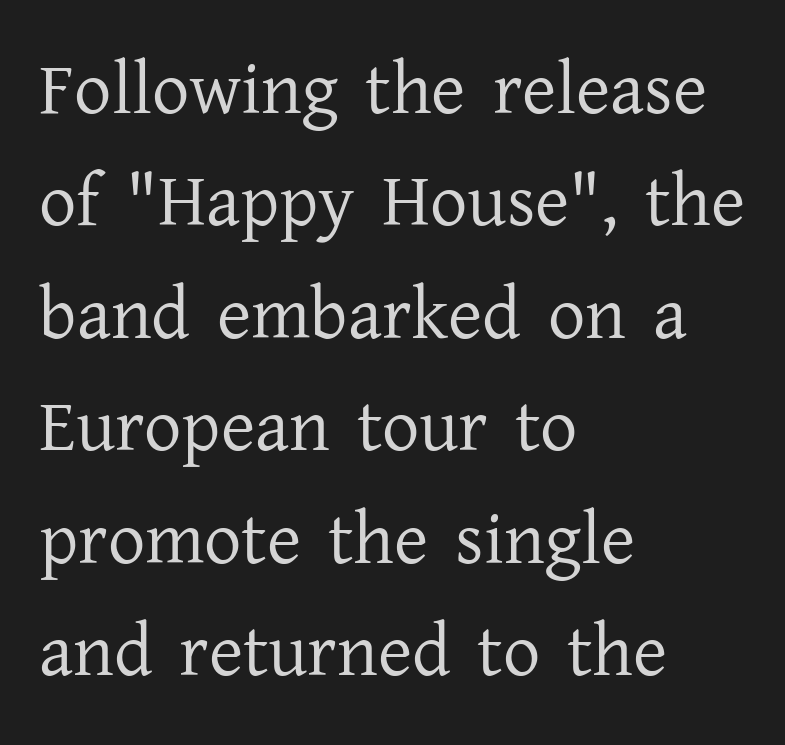
Q: Is the text bold? A: No.
Q: Is the text italic (slanted)? A: No, it is upright.
Q: Is the typeface a serif or a sans-serif typeface? A: Serif.
Q: Is the text underlined? A: No.
Q: How is the paragraph aligned? A: Left-aligned.
Q: Is the spacing between letters normal or unusually wide? A: Normal.
Q: Is the spacing between lines tight, normal or loose? A: Normal.
Q: Width (condensed, normal, or wide)? A: Normal.
Q: Stroke contrast? A: Low.
Q: x-height? A: Medium.
Q: Monospaced? A: No.
